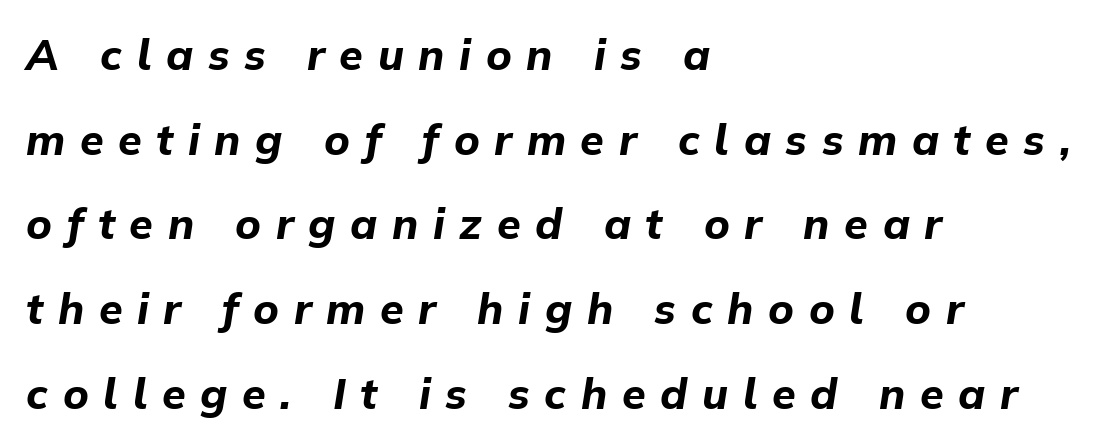
Quick note: underline off. The rendering inserts visible extra space after every character. Look at the stroke-to-counter ratio: heavy, a bold. Is this a fixed-width face? No — the glyphs have proportional, varying widths.
